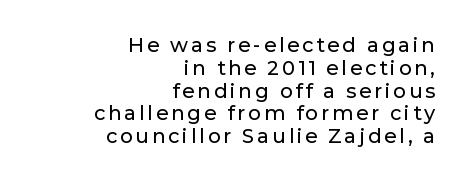
No italicization has been applied; the sample stays upright. This rendering features lettering with no underline. The lines are quadded right. Does the leading feel generous? Not at all — it's pinched.
